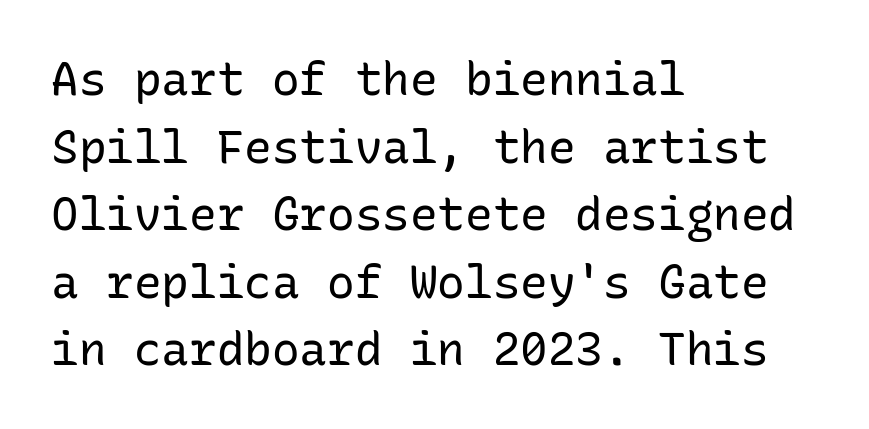
{"serif": "no", "italic": "no", "bold": "no", "weight": "regular", "width": "normal", "stroke_contrast": "low", "x_height": "medium", "monospaced": "yes", "underline": "no", "align": "left", "line_spacing": "normal", "line_spacing_ratio": 1.47, "letter_spacing": "normal", "letter_spacing_em": 0.0, "glyph_px": 46}
